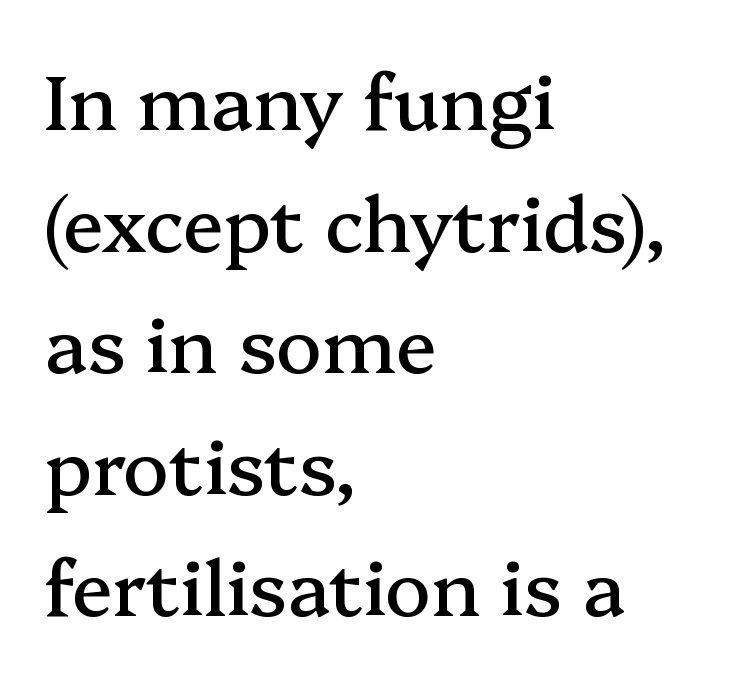
Q: Is the text italic (slanted)? A: No, it is upright.
Q: Is the typeface a serif or a sans-serif typeface? A: Serif.
Q: Is the text underlined? A: No.
Q: How is the paragraph aligned? A: Left-aligned.
Q: Is the spacing between letters normal or unusually wide? A: Normal.
Q: Is the spacing between lines tight, normal or loose? A: Normal.
Q: Width (condensed, normal, or wide)? A: Normal.
Q: Stroke contrast? A: Medium.
Q: x-height? A: Medium.
Q: Monospaced? A: No.
